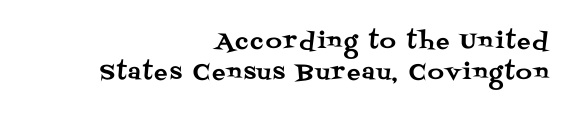
The image shows 22 px text type, upright; set right-aligned, normal line spacing (1.41x), not underlined.
